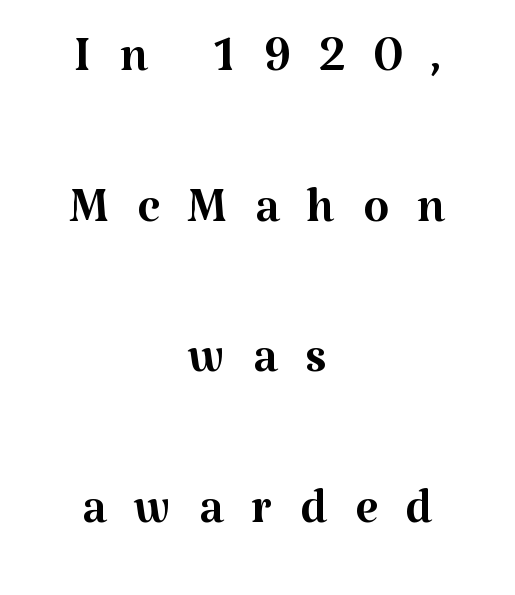
Q: Is the text bold? A: No.
Q: Is the text italic (slanted)? A: No, it is upright.
Q: Is the typeface a serif or a sans-serif typeface? A: Serif.
Q: Is the text underlined? A: No.
Q: How is the paragraph aligned? A: Centered.
Q: Is the spacing between letters normal or unusually wide? A: Unusually wide.
Q: Is the spacing between lines tight, normal or loose? A: Loose.
Q: Width (condensed, normal, or wide)? A: Normal.
Q: Stroke contrast? A: Medium.
Q: x-height? A: Medium.
Q: Monospaced? A: No.
